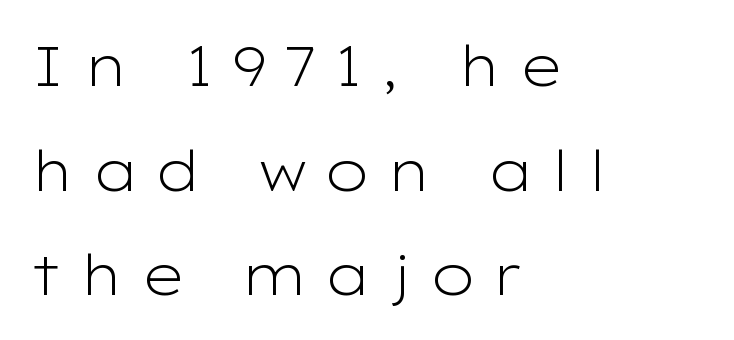
The tracking jumps out immediately: characters are airy and widely separated. To sum up the face: it is a sans, with no serifs. Rendered with straight, roman letterforms. Alignment: flush left. The characters are drawn with everyday or finer stroke widths.
